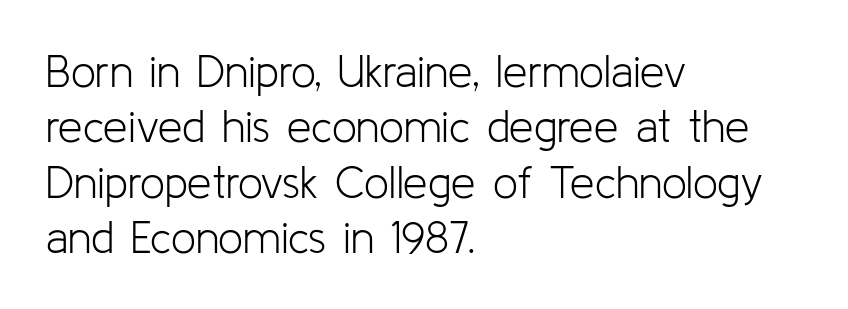
The image shows 44 px light sans-serif type, upright; set left-aligned, normal line spacing (1.26x), normal letter spacing, not underlined; low stroke contrast and a medium x-height.
